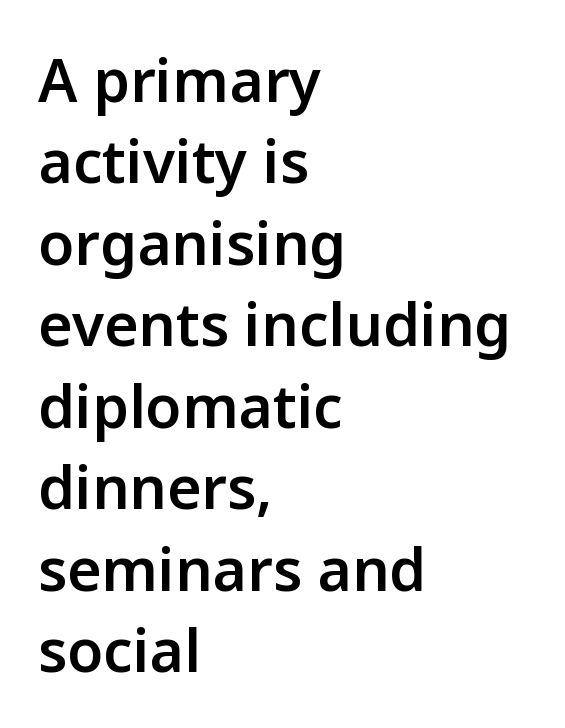
The image shows 59 px semibold sans-serif type, upright; set left-aligned, normal line spacing (1.38x), normal letter spacing, not underlined; low stroke contrast and a medium x-height.
